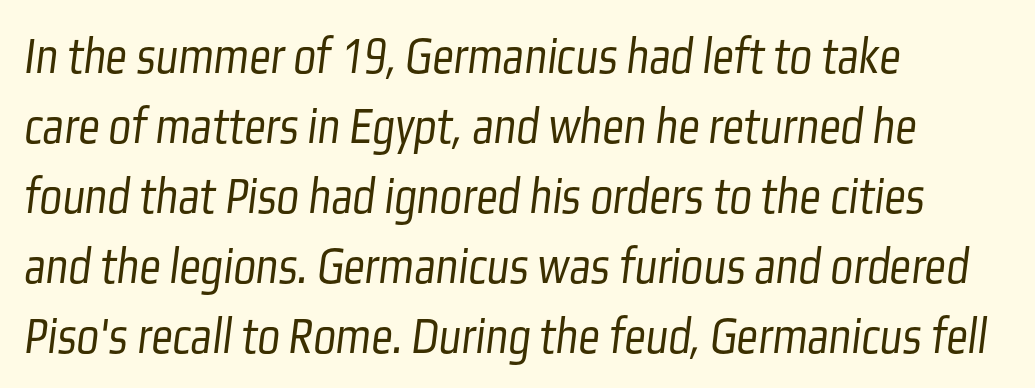
{"serif": "no", "bold": "no", "weight": "light", "width": "condensed", "stroke_contrast": "low", "x_height": "medium", "monospaced": "no", "underline": "no", "align": "left", "line_spacing": "normal", "line_spacing_ratio": 1.32, "letter_spacing": "normal", "letter_spacing_em": 0.0, "glyph_px": 53}
